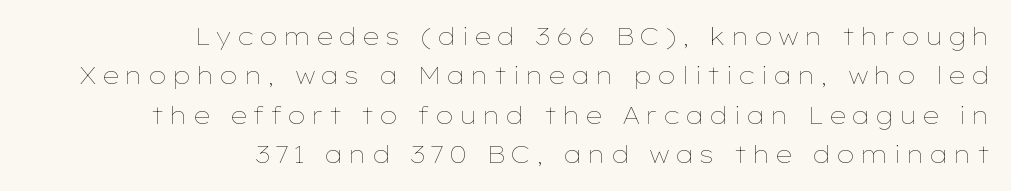
Casual observation: everything's shoved over to the right. Upright lettering throughout. A bare baseline throughout the passage. The face used here is rendered with a markedly widened letterfit. Bold? No — there's no thickening of the strokes.
